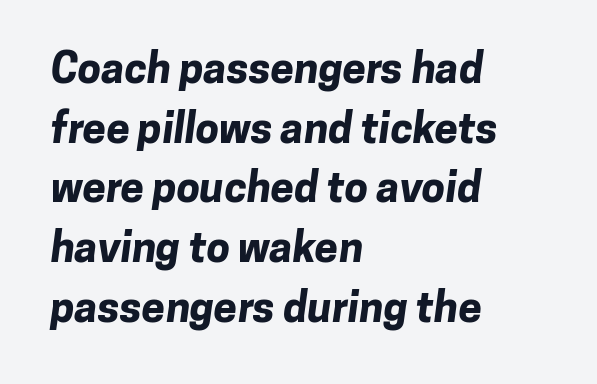
{"serif": "no", "bold": "yes", "weight": "bold", "width": "normal", "stroke_contrast": "low", "x_height": "medium", "monospaced": "no", "underline": "no", "align": "left", "line_spacing": "normal", "line_spacing_ratio": 1.42, "letter_spacing": "normal", "letter_spacing_em": 0.0, "glyph_px": 42}
